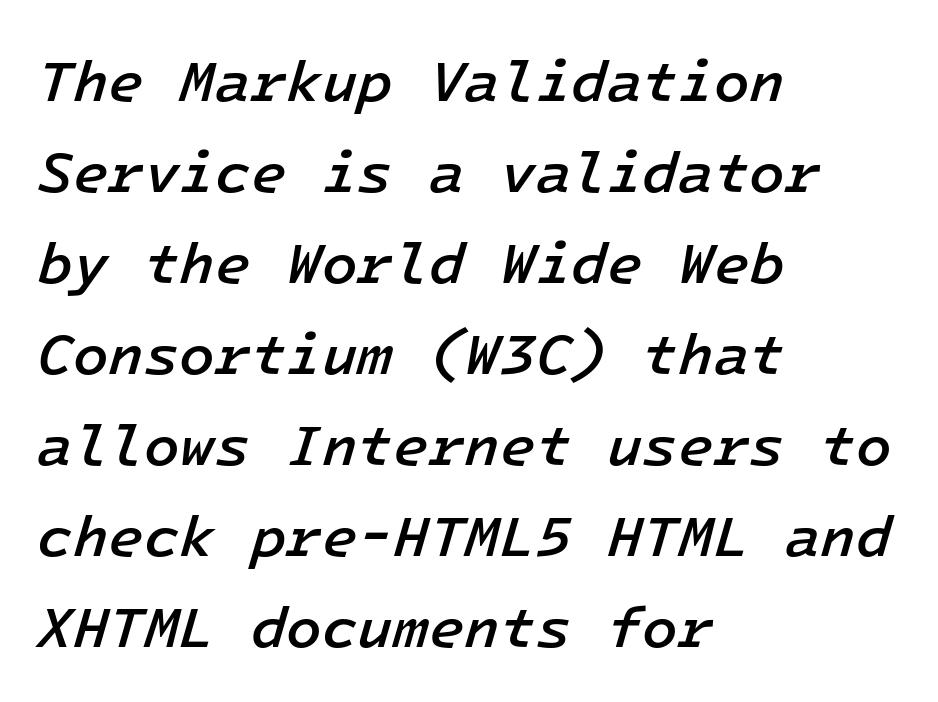
{"italic": "yes", "lean": "right", "slant_degrees": 16, "bold": "semi", "weight": "semibold", "width": "normal", "stroke_contrast": "low", "x_height": "medium", "monospaced": "yes", "underline": "no", "align": "left", "line_spacing": "normal", "line_spacing_ratio": 1.57, "letter_spacing": "normal", "letter_spacing_em": 0.0, "glyph_px": 58}
